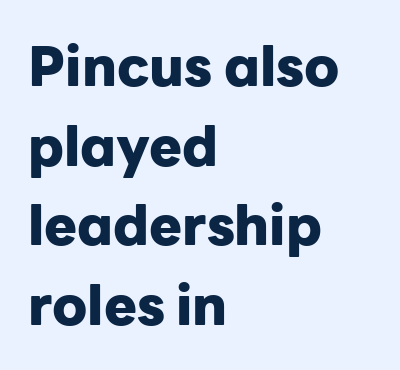
{"serif": "no", "italic": "no", "bold": "yes", "weight": "heavy", "width": "normal", "stroke_contrast": "low", "x_height": "medium", "monospaced": "no", "underline": "no", "align": "left", "line_spacing": "normal", "line_spacing_ratio": 1.45, "letter_spacing": "normal", "letter_spacing_em": 0.0, "glyph_px": 55}
